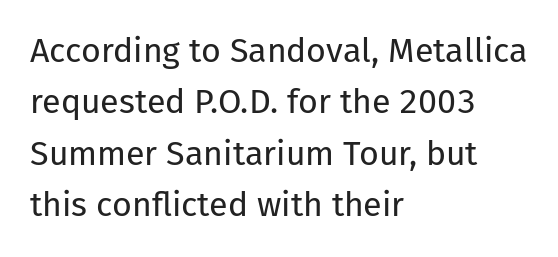
Q: Is the text bold? A: No.
Q: Is the text italic (slanted)? A: No, it is upright.
Q: Is the typeface a serif or a sans-serif typeface? A: Sans-serif.
Q: Is the text underlined? A: No.
Q: How is the paragraph aligned? A: Left-aligned.
Q: Is the spacing between letters normal or unusually wide? A: Normal.
Q: Is the spacing between lines tight, normal or loose? A: Normal.
Q: Width (condensed, normal, or wide)? A: Normal.
Q: Stroke contrast? A: Low.
Q: x-height? A: Medium.
Q: Monospaced? A: No.
